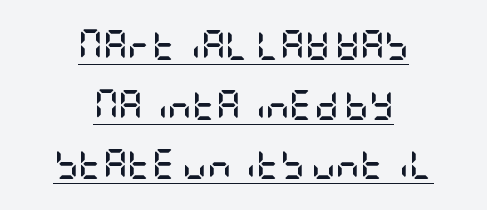
The image shows 30 px semibold, condensed sans-serif type, upright; set centered, loose line spacing (1.99x), normal letter spacing, underlined; low stroke contrast and a large x-height.
